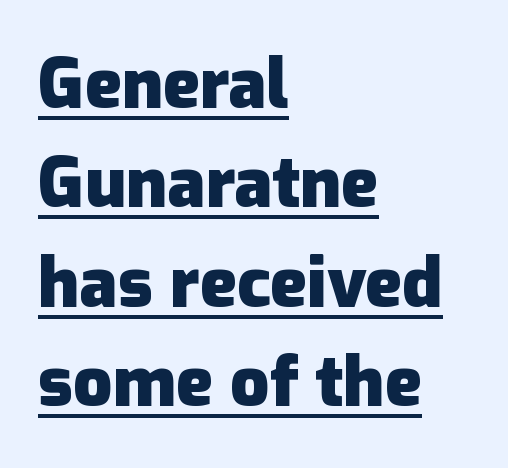
Q: Is the text bold? A: Yes.
Q: Is the text italic (slanted)? A: No, it is upright.
Q: Is the typeface a serif or a sans-serif typeface? A: Sans-serif.
Q: Is the text underlined? A: Yes.
Q: How is the paragraph aligned? A: Left-aligned.
Q: Is the spacing between letters normal or unusually wide? A: Normal.
Q: Is the spacing between lines tight, normal or loose? A: Normal.
Q: Width (condensed, normal, or wide)? A: Normal.
Q: Stroke contrast? A: Low.
Q: x-height? A: Medium.
Q: Monospaced? A: No.
